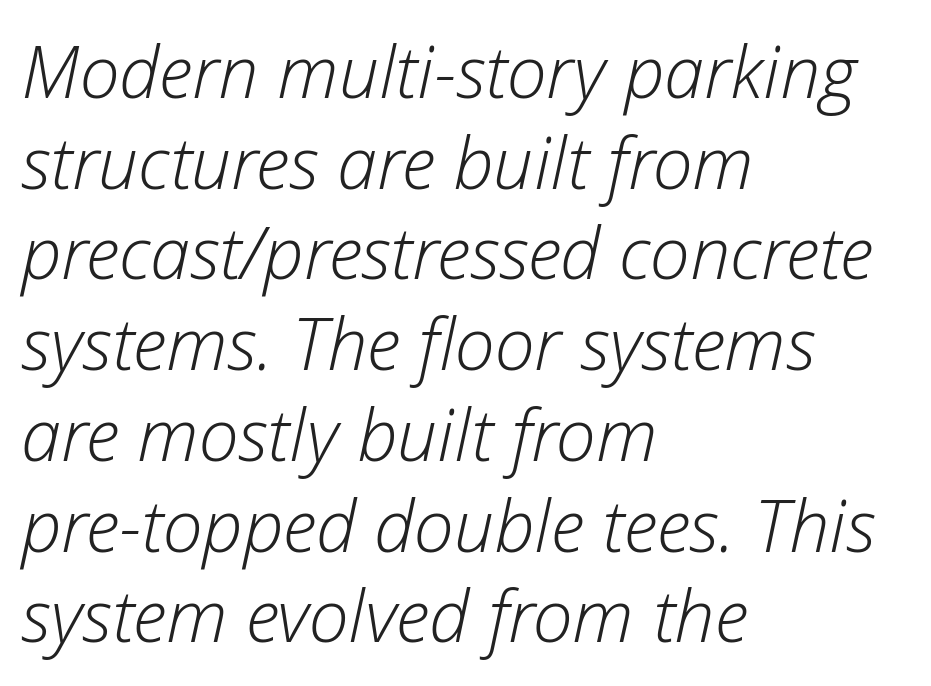
{"italic": "yes", "lean": "right", "slant_degrees": 12, "bold": "no", "weight": "light", "width": "normal", "stroke_contrast": "low", "x_height": "medium", "monospaced": "no", "underline": "no", "align": "left", "line_spacing": "normal", "line_spacing_ratio": 1.26, "letter_spacing": "normal", "letter_spacing_em": 0.0, "glyph_px": 72}
